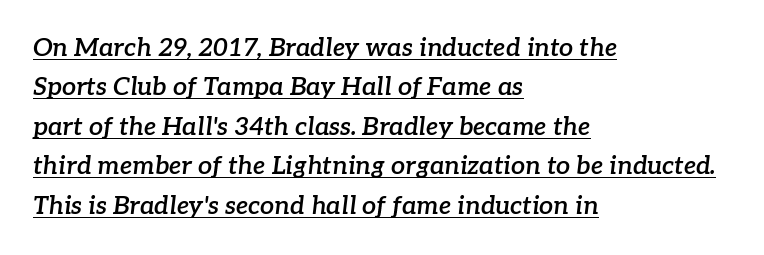
Q: Is the text bold? A: Semi-bold.
Q: Is the text italic (slanted)? A: Yes, it leans right by about 7 degrees.
Q: Is the text underlined? A: Yes.
Q: How is the paragraph aligned? A: Left-aligned.
Q: Is the spacing between letters normal or unusually wide? A: Normal.
Q: Is the spacing between lines tight, normal or loose? A: Normal.
